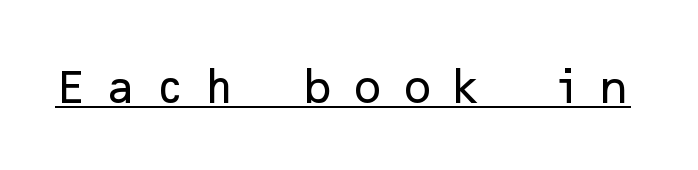
{"serif": "no", "italic": "no", "width": "normal", "stroke_contrast": "low", "x_height": "medium", "underline": "yes", "letter_spacing": "wide", "letter_spacing_em": 0.47, "glyph_px": 37}
